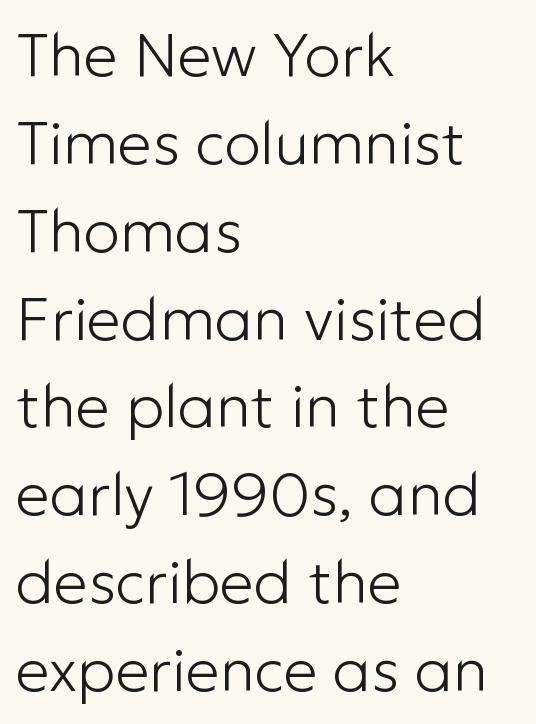
{"serif": "no", "italic": "no", "bold": "no", "weight": "light", "width": "normal", "stroke_contrast": "low", "x_height": "medium", "monospaced": "no", "underline": "no", "align": "left", "line_spacing": "normal", "line_spacing_ratio": 1.44, "letter_spacing": "normal", "letter_spacing_em": 0.0, "glyph_px": 61}
